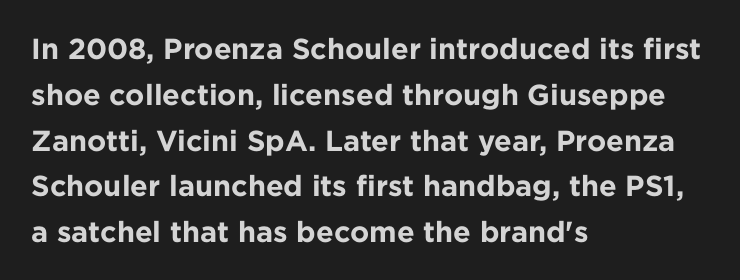
The image shows 29 px bold sans-serif type, upright; set left-aligned, normal line spacing (1.58x), normal letter spacing, not underlined; low stroke contrast and a medium x-height.
